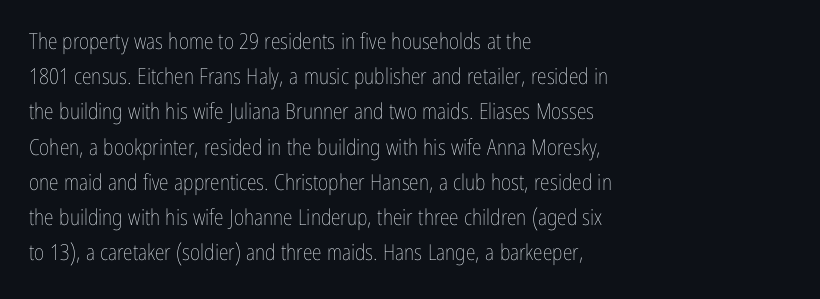
Q: Is the text bold? A: No.
Q: Is the text italic (slanted)? A: No, it is upright.
Q: Is the text underlined? A: No.
Q: How is the paragraph aligned? A: Left-aligned.
Q: Is the spacing between letters normal or unusually wide? A: Normal.
Q: Is the spacing between lines tight, normal or loose? A: Normal.
